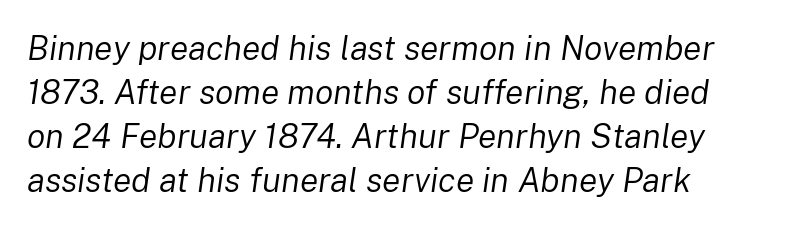
{"italic": "yes", "lean": "right", "slant_degrees": 8, "bold": "no", "weight": "regular", "width": "normal", "stroke_contrast": "low", "x_height": "medium", "monospaced": "no", "underline": "no", "line_spacing": "normal", "line_spacing_ratio": 1.29, "letter_spacing": "normal", "letter_spacing_em": 0.0, "glyph_px": 34}
